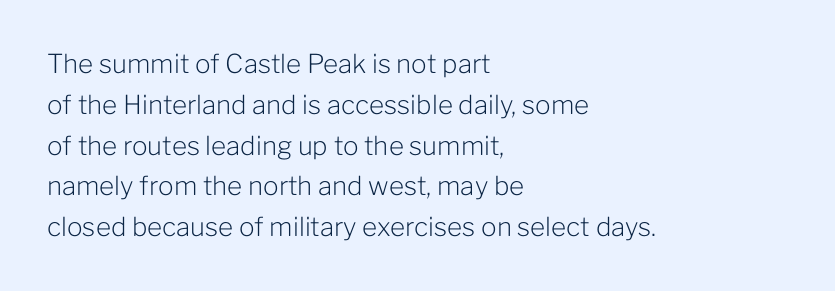
The gap between lines stays unmarked. No extra tracking has been applied to these lines. Does the leading feel generous? No, just average. Short and long lines alike share a common starting point at left.
